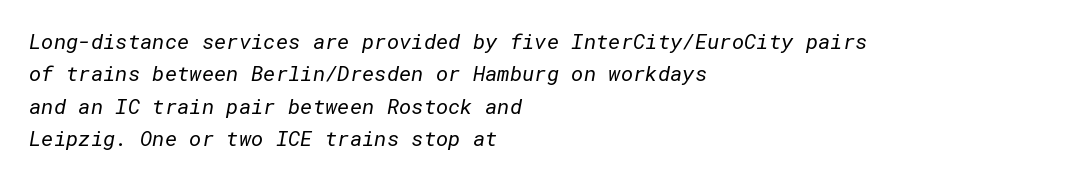
{"bold": "no", "underline": "no", "align": "left", "line_spacing": "normal", "line_spacing_ratio": 1.54, "letter_spacing": "normal", "letter_spacing_em": 0.0, "glyph_px": 21}
